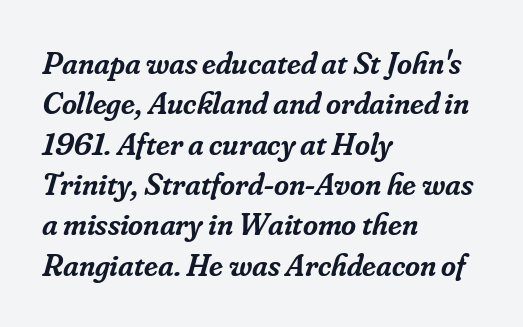
Normally led — the rows are evenly, conventionally spaced. The rendering keeps characters at their native spacing. A bit beefed up — I'd call it semibold rather than bold. This sample has the flowing, uneven cadence of proportional lettering. Note: serifs present on the glyphs. Every character sits at an angle, as italics do.
